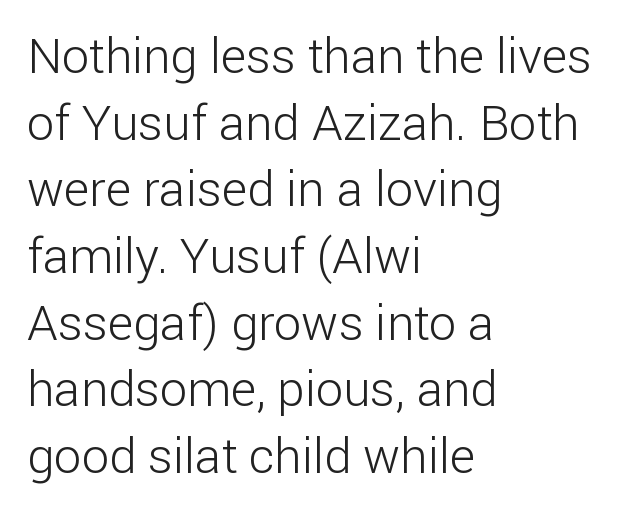
{"serif": "no", "italic": "no", "bold": "no", "weight": "light", "width": "normal", "stroke_contrast": "low", "x_height": "medium", "monospaced": "no", "underline": "no", "align": "left", "line_spacing": "normal", "line_spacing_ratio": 1.36, "letter_spacing": "normal", "letter_spacing_em": 0.0, "glyph_px": 49}
